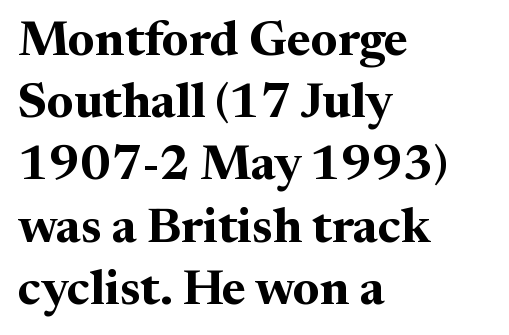
Q: Is the text bold? A: Yes.
Q: Is the text italic (slanted)? A: No, it is upright.
Q: Is the typeface a serif or a sans-serif typeface? A: Serif.
Q: Is the text underlined? A: No.
Q: How is the paragraph aligned? A: Left-aligned.
Q: Is the spacing between letters normal or unusually wide? A: Normal.
Q: Is the spacing between lines tight, normal or loose? A: Normal.
Q: Width (condensed, normal, or wide)? A: Normal.
Q: Stroke contrast? A: Medium.
Q: x-height? A: Medium.
Q: Monospaced? A: No.
